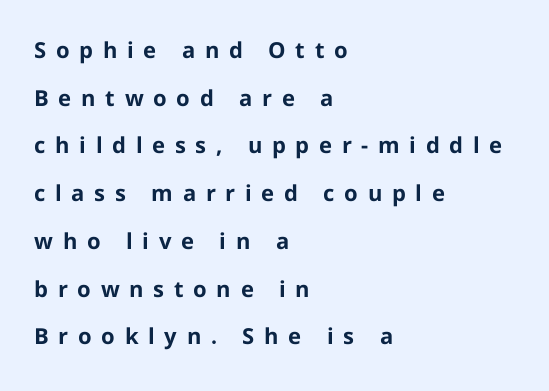
{"italic": "no", "bold": "yes", "underline": "no", "align": "left", "line_spacing": "loose", "line_spacing_ratio": 2.17, "letter_spacing": "wide", "letter_spacing_em": 0.44, "glyph_px": 22}
